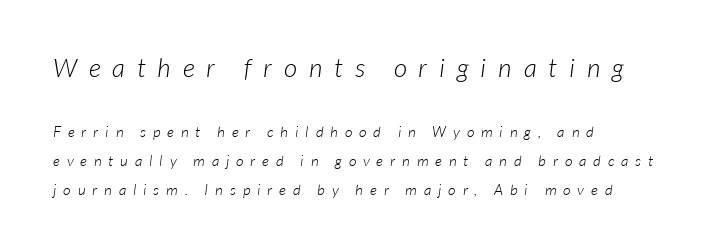
Q: Is the text bold? A: No.
Q: Is the text underlined? A: No.
Q: How is the paragraph aligned? A: Left-aligned.
Q: Is the spacing between letters normal or unusually wide? A: Unusually wide.
Q: Is the spacing between lines tight, normal or loose? A: Loose.
Q: Which block of text is set in a larger size, the first (top) or the second (bottom)? A: The first (top) one.
